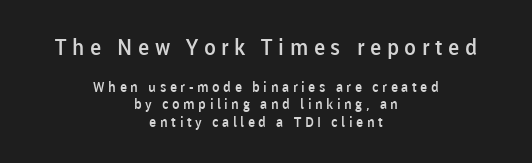
Rows of type keep a routine distance in the vertical direction. Caption: upper text group enlarged, lower text group reduced. Decoration check: the copy has no underline. In CSS terms this would be text-align: center. Letter spacing: wide.
